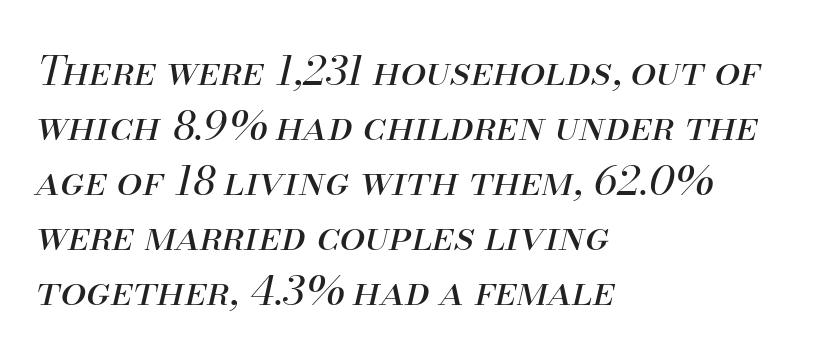
{"italic": "yes", "lean": "right", "slant_degrees": 13, "bold": "no", "weight": "regular", "width": "normal", "stroke_contrast": "medium", "x_height": "small", "monospaced": "no", "underline": "no", "align": "left", "line_spacing": "normal", "line_spacing_ratio": 1.34, "letter_spacing": "normal", "letter_spacing_em": 0.0, "glyph_px": 41}
